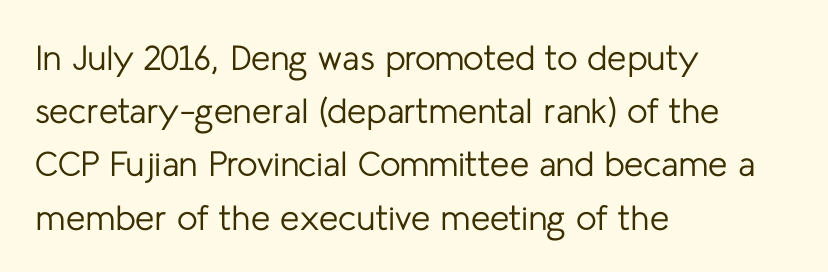
The image shows 35 px regular-weight sans-serif type, upright; set left-aligned, normal line spacing (1.52x), normal letter spacing, not underlined; low stroke contrast and a medium x-height.
